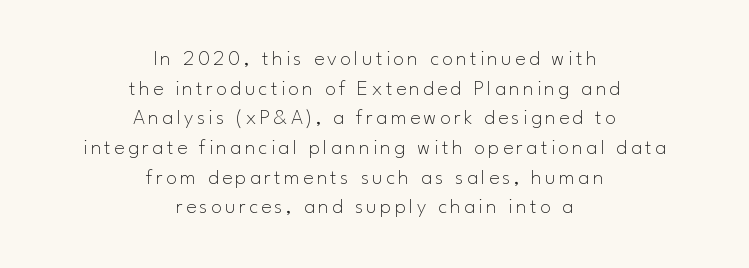
Clear beneath every line of the passage. Both edges are ragged and mirror each other, which tells us the setting is centered. Designer's note — italics off, roman on. The line-height multiplier appears to be the usual default.
